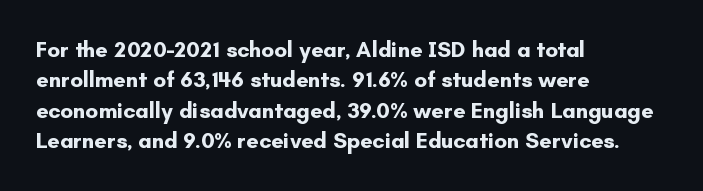
{"italic": "no", "bold": "yes", "underline": "no", "align": "left", "line_spacing": "normal", "line_spacing_ratio": 1.38, "letter_spacing": "normal", "letter_spacing_em": 0.0, "glyph_px": 22}
